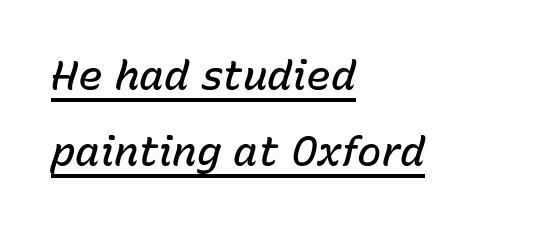
Q: Is the text bold? A: Semi-bold.
Q: Is the text italic (slanted)? A: Yes, it leans right by about 15 degrees.
Q: Is the text underlined? A: Yes.
Q: How is the paragraph aligned? A: Left-aligned.
Q: Is the spacing between letters normal or unusually wide? A: Normal.
Q: Width (condensed, normal, or wide)? A: Normal.
Q: Stroke contrast? A: Low.
Q: x-height? A: Medium.
Q: Monospaced? A: No.
